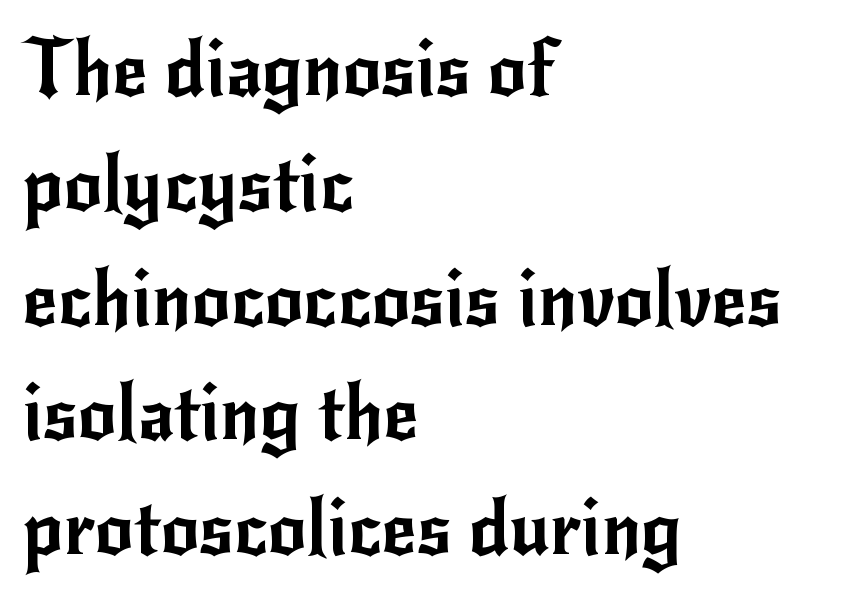
The image shows 76 px sans-serif type, upright; set left-aligned, normal line spacing (1.51x), normal letter spacing, not underlined; low stroke contrast and a small x-height.
